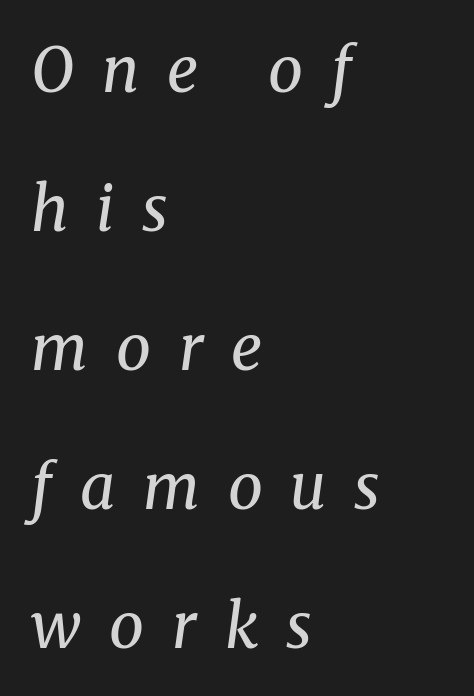
{"serif": "yes", "italic": "yes", "lean": "right", "slant_degrees": 8, "bold": "no", "weight": "regular", "width": "normal", "stroke_contrast": "medium", "x_height": "medium", "monospaced": "no", "underline": "no", "align": "left", "line_spacing": "loose", "line_spacing_ratio": 2.24, "letter_spacing": "wide", "letter_spacing_em": 0.45, "glyph_px": 62}
